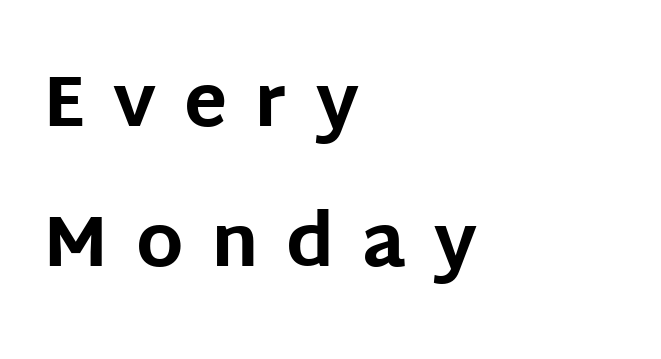
Rendered with straight, roman letterforms. As a designer I'd log this as weight 700, bold. Each new line begins a long way beneath the previous one. The space beneath each line is pristine and unruled. The lines in this sample share a left origin and differ only in where they stop.
